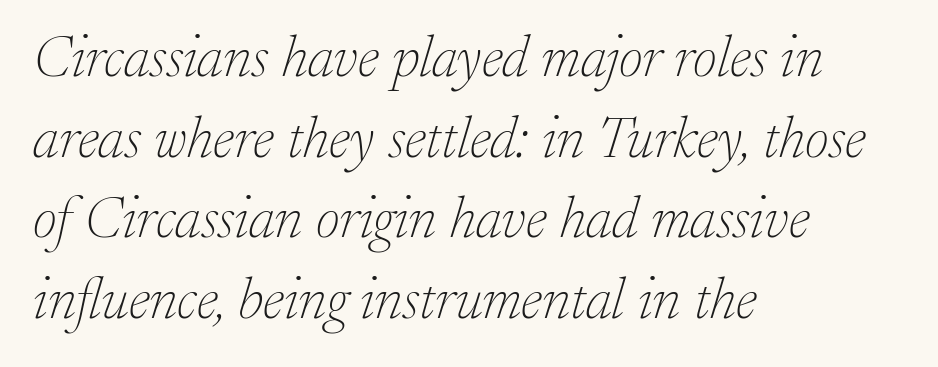
Q: Is the text bold? A: No.
Q: Is the text italic (slanted)? A: Yes, it leans right by about 17 degrees.
Q: Is the typeface a serif or a sans-serif typeface? A: Serif.
Q: Is the text underlined? A: No.
Q: How is the paragraph aligned? A: Left-aligned.
Q: Is the spacing between letters normal or unusually wide? A: Normal.
Q: Is the spacing between lines tight, normal or loose? A: Normal.
Q: Width (condensed, normal, or wide)? A: Normal.
Q: Stroke contrast? A: Low.
Q: x-height? A: Medium.
Q: Monospaced? A: No.
